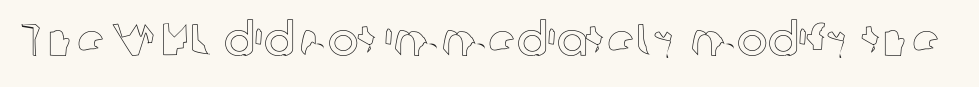
The image shows 46 px text type, upright; set normal letter spacing, not underlined; a medium x-height.
